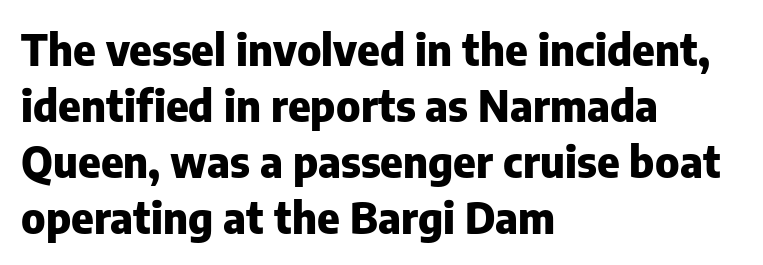
Casual observation: everything's shoved over to the left. This sample keeps an unexceptional amount of space between lines. Has an underline been added? It has not. The axis of the letterforms is exactly vertical. Is this a fixed-width face? No — the glyphs have proportional, varying widths.
